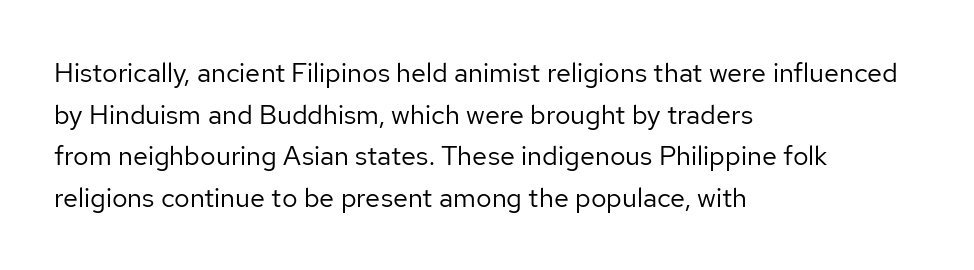
The image shows 27 px text type, upright; set left-aligned, normal line spacing (1.54x), normal letter spacing, not underlined.
